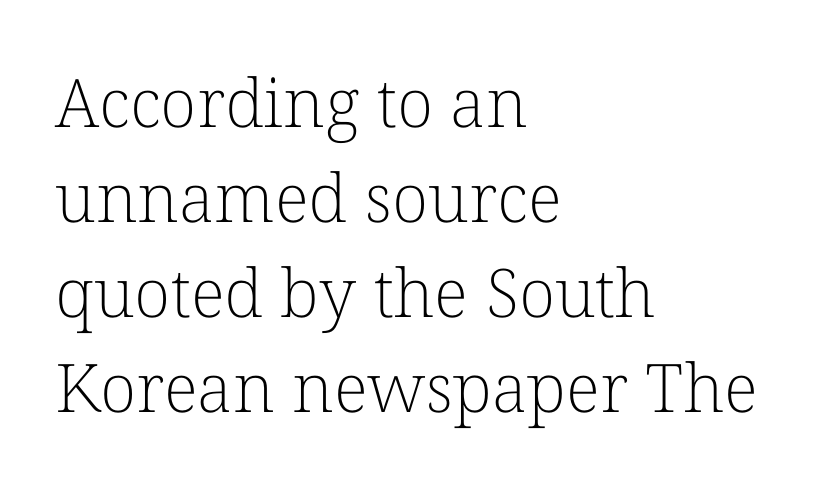
{"serif": "yes", "italic": "no", "bold": "no", "weight": "light", "width": "normal", "stroke_contrast": "low", "x_height": "medium", "monospaced": "no", "underline": "no", "align": "left", "line_spacing": "normal", "line_spacing_ratio": 1.42, "letter_spacing": "normal", "letter_spacing_em": 0.0, "glyph_px": 67}
